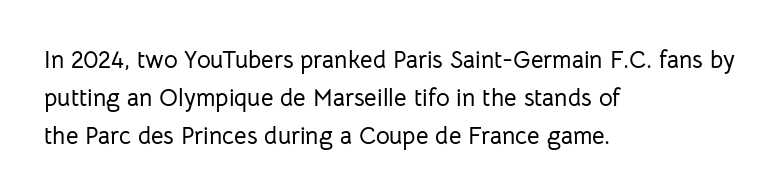
{"italic": "no", "underline": "no", "align": "left", "line_spacing": "normal", "line_spacing_ratio": 1.59, "letter_spacing": "normal", "letter_spacing_em": 0.0, "glyph_px": 24}
